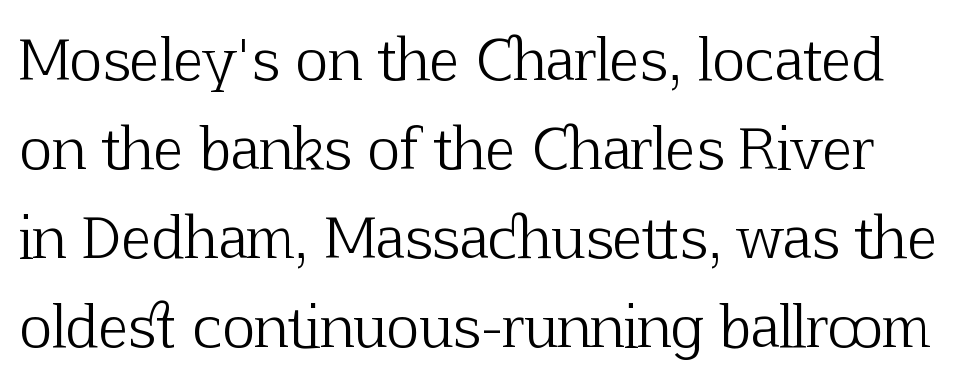
The rendering uses natural spacing where letterforms have individual widths. The weight tops out at a normal text grade. Words appear dense and cohesive because spacing is normal. Quick note: not italic, upright. Regarding serifs, this sample has them. How would I describe the line gaps? Plain and ordinary.
